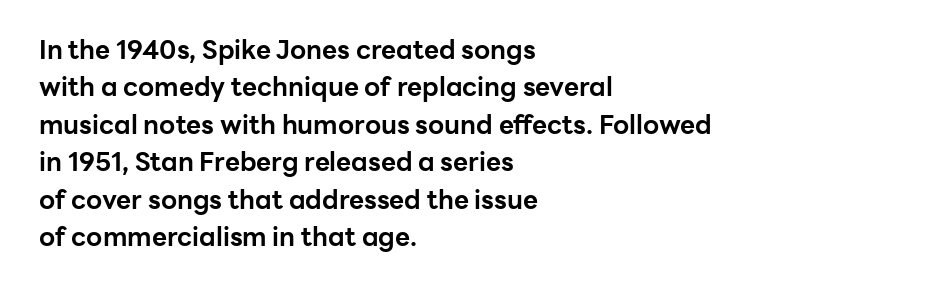
When letters stand straight like this, we call the style roman or upright. A clean baseline with only descenders dipping below it. Horizontally, the lines are justified to the leading edge only. Is there much room between lines? A standard amount, neither cramped nor airy.
